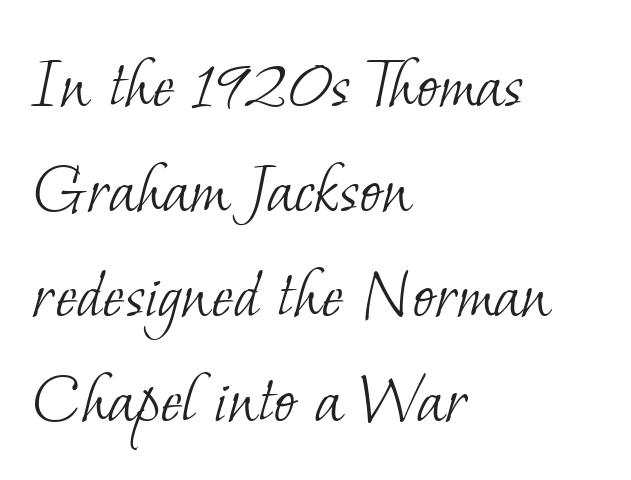
{"serif": "yes", "bold": "no", "weight": "light", "width": "normal", "stroke_contrast": "low", "x_height": "small", "monospaced": "no", "underline": "no", "align": "left", "line_spacing": "normal", "line_spacing_ratio": 1.4, "letter_spacing": "normal", "letter_spacing_em": 0.0, "glyph_px": 75}
